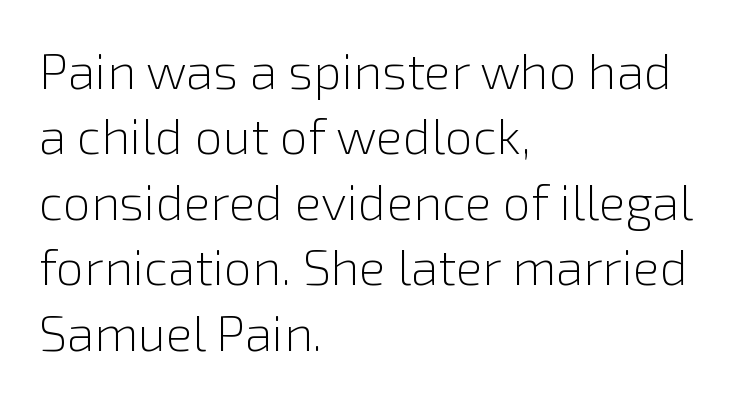
Descenders hang freely into open space. The passage shown has conventional tracking throughout. Does the type have serifs? No, each stem ends abruptly. Varying glyph widths throughout — classic text-font behaviour.
